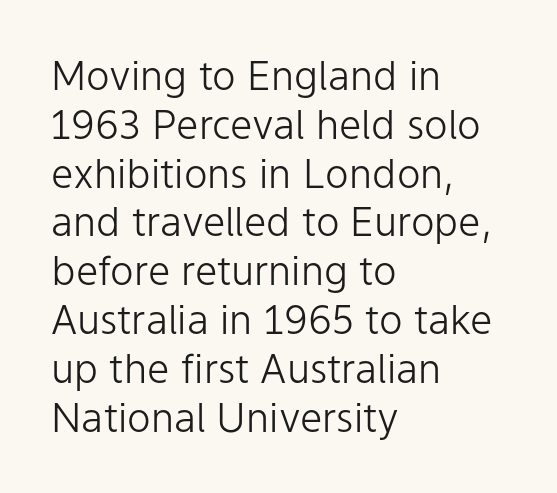
Q: Is the text bold? A: No.
Q: Is the text italic (slanted)? A: No, it is upright.
Q: Is the typeface a serif or a sans-serif typeface? A: Sans-serif.
Q: Is the text underlined? A: No.
Q: How is the paragraph aligned? A: Left-aligned.
Q: Is the spacing between letters normal or unusually wide? A: Normal.
Q: Width (condensed, normal, or wide)? A: Normal.
Q: Stroke contrast? A: Low.
Q: x-height? A: Medium.
Q: Monospaced? A: No.
